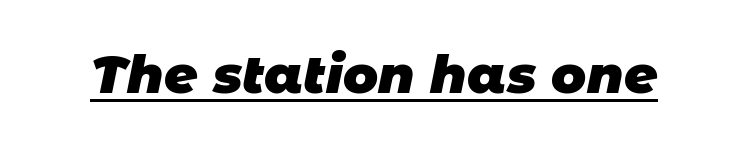
I'd call this a sans setting — the letters go barefoot. No extra tracking has been applied to these lines. Looks like regular typesetting: each glyph gets only the width it needs. On the weight axis this lands at bold, roughly 700.
